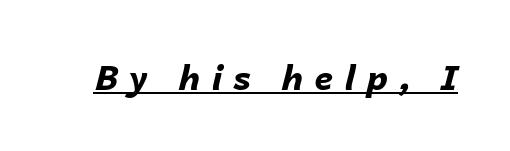
The face used here is rendered with a markedly widened letterfit. A baseline rule has been typeset under these characters. The letters advance in unequal steps, a hallmark of proportional type. What weight is shown? A full bold with thick strokes.
